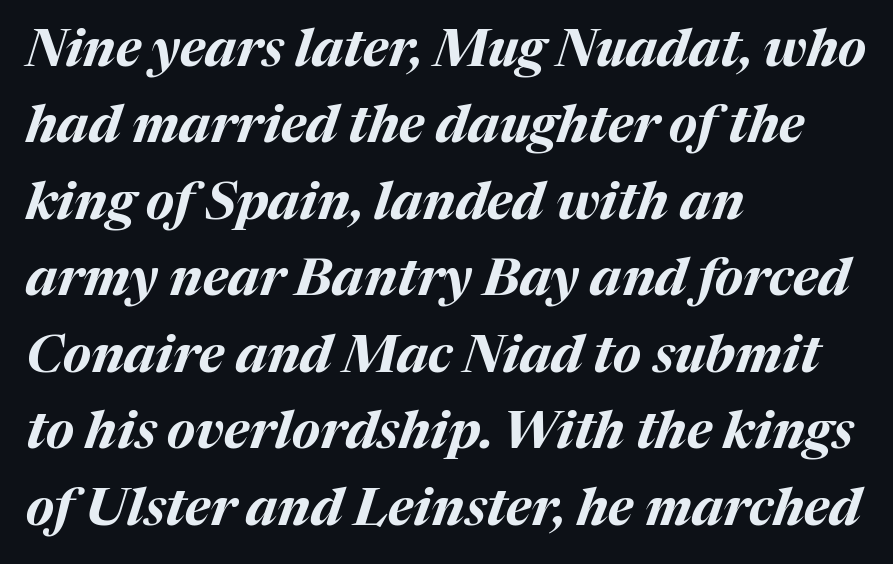
These lines are set flush left with a ragged right edge. An italicized treatment has been applied to the whole sample. The passage shown is not underscored anywhere. This sample keeps an unexceptional amount of space between lines.
